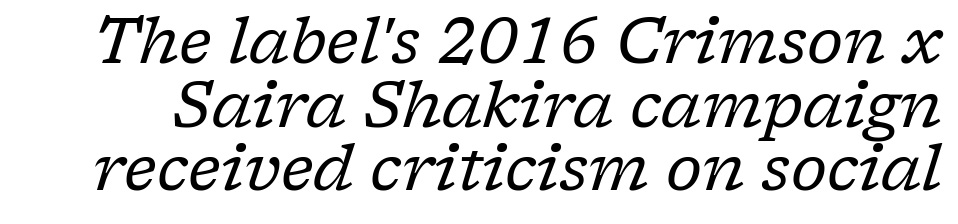
Weight class: somewhere from thin through regular. The rendering uses natural spacing where letterforms have individual widths. Summary of vertical rhythm: compact, with narrow interline spacing. Just letters on the line, the space beneath them empty. Slant detected: the letters are inclined.
